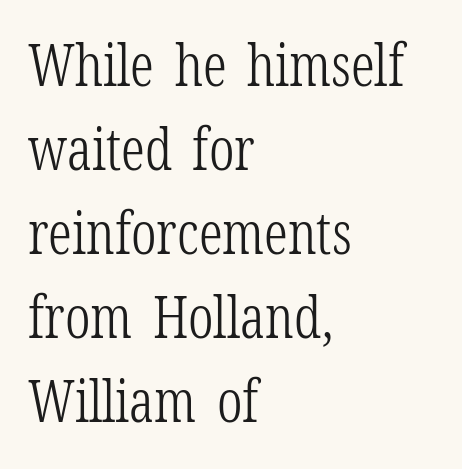
Q: Is the text bold? A: No.
Q: Is the text italic (slanted)? A: No, it is upright.
Q: Is the typeface a serif or a sans-serif typeface? A: Serif.
Q: Is the text underlined? A: No.
Q: How is the paragraph aligned? A: Left-aligned.
Q: Is the spacing between letters normal or unusually wide? A: Normal.
Q: Is the spacing between lines tight, normal or loose? A: Normal.
Q: Width (condensed, normal, or wide)? A: Condensed.
Q: Stroke contrast? A: Low.
Q: x-height? A: Medium.
Q: Monospaced? A: No.
